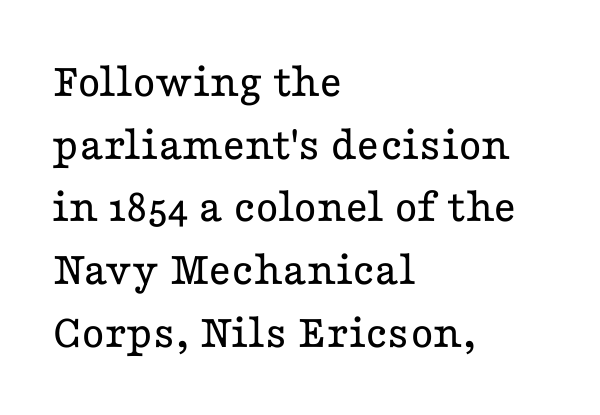
{"serif": "yes", "italic": "no", "bold": "no", "weight": "regular", "width": "wide", "stroke_contrast": "low", "x_height": "medium", "monospaced": "no", "underline": "no", "align": "left", "line_spacing": "normal", "line_spacing_ratio": 1.28, "letter_spacing": "normal", "letter_spacing_em": 0.0, "glyph_px": 49}
